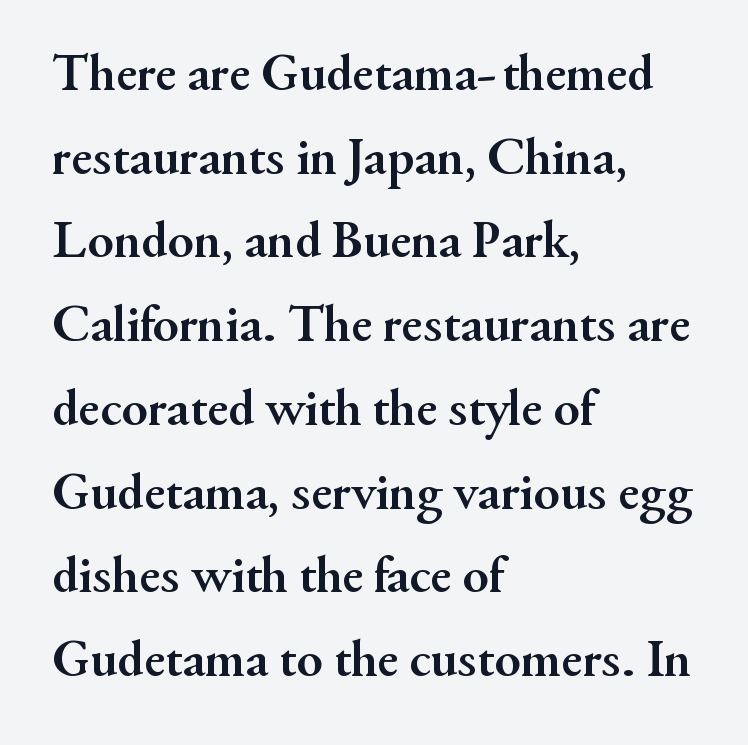
{"serif": "yes", "italic": "no", "bold": "yes", "weight": "semibold", "width": "normal", "stroke_contrast": "medium", "x_height": "small", "monospaced": "no", "underline": "no", "align": "left", "line_spacing": "normal", "line_spacing_ratio": 1.58, "letter_spacing": "normal", "letter_spacing_em": 0.0, "glyph_px": 53}
